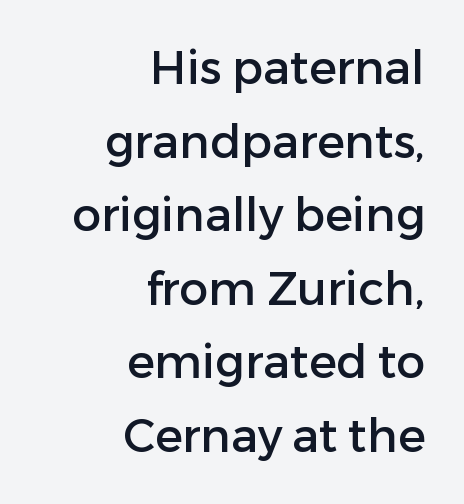
The image shows 46 px sans-serif type, upright; set right-aligned, normal line spacing (1.6x), normal letter spacing, not underlined; low stroke contrast and a medium x-height.
